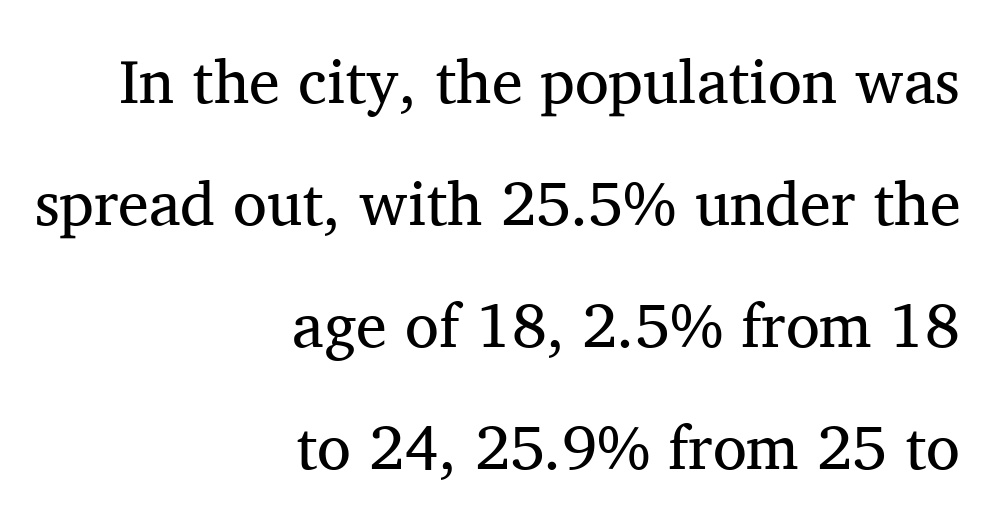
The image shows 62 px regular-weight serif type, upright; set right-aligned, loose line spacing (1.97x), normal letter spacing, not underlined; medium stroke contrast and a medium x-height.
